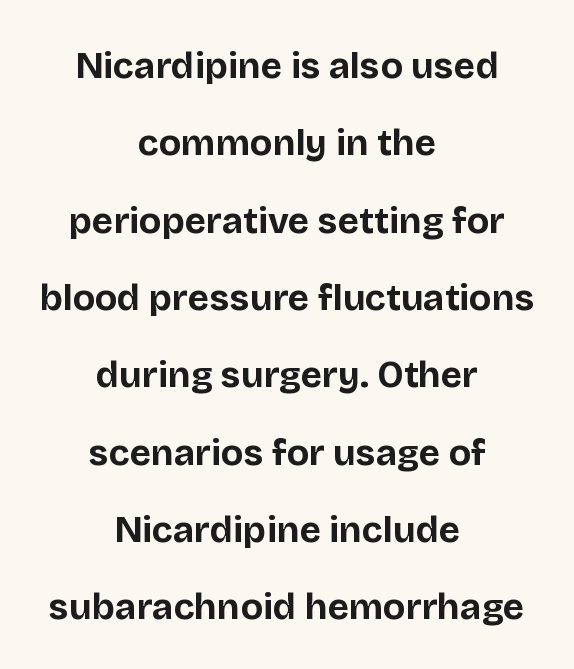
The text was rendered using a sans face with plain stroke endings. Each word holds together tightly as a unit, with standard inter-letter gaps. The strip under each line holds only bare page. Notice the wide empty band between every row — that's loose leading. Tall strokes in this sample are plumb rather than angled.
